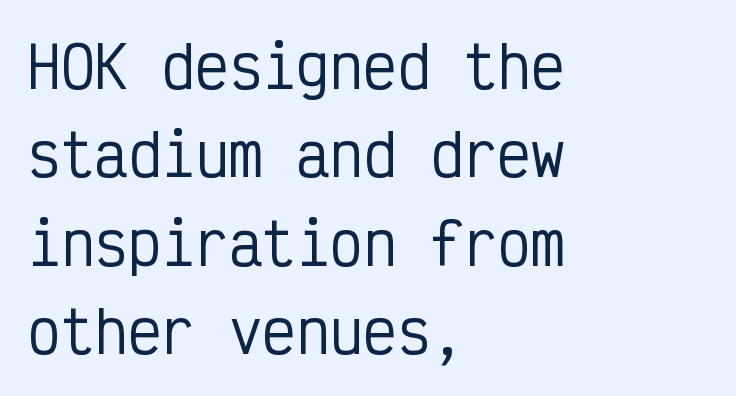
Underlining? Definitely not there. Regular leading. Is this a sans? Yes — the strokes have no serifs. What stands out about the letter spacing? Nothing — it is the standard amount.
